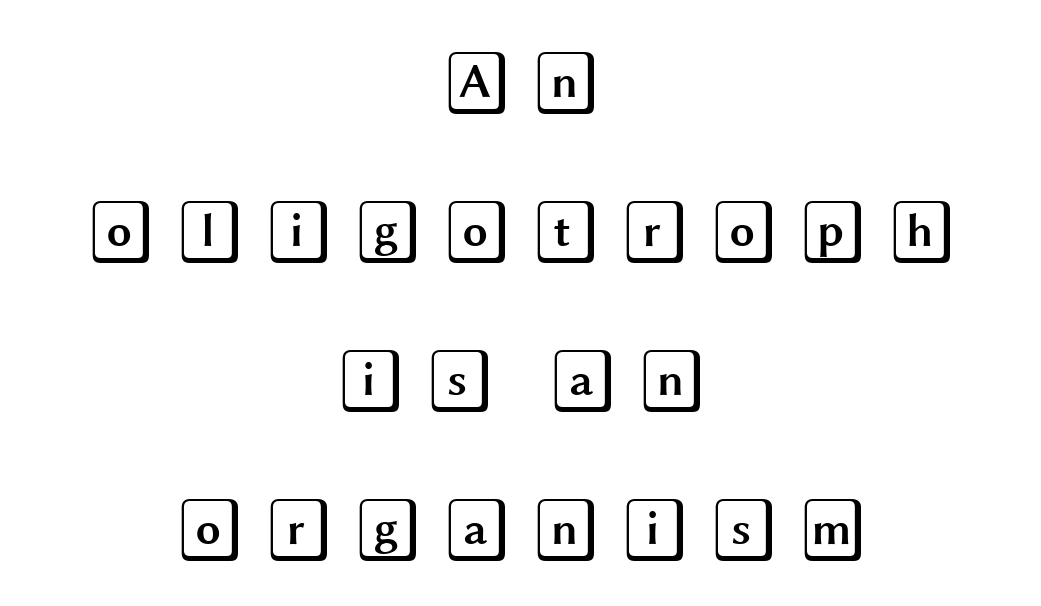
The image shows 64 px wide type, upright; set centered, loose line spacing (2.33x), unusually wide letter spacing (+0.29 em), not underlined; a large x-height.
